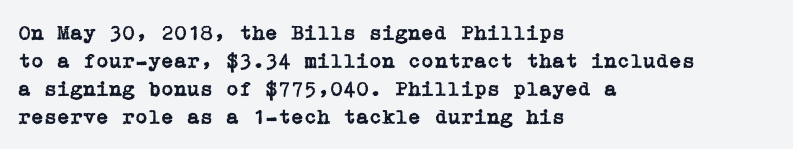
If you measured baseline to baseline, you'd find a middling distance. Descenders are the only things crossing below the line. The lines in this sample share a left origin and differ only in where they stop. Letter spacing: default. Quick note: not italic, upright.
